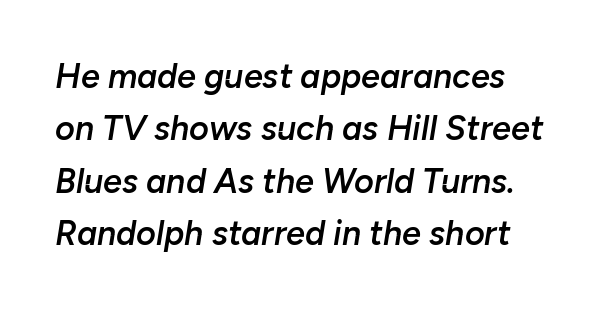
The image shows 34 px semibold type, italic (leaning right); set normal line spacing (1.54x), normal letter spacing, not underlined; low stroke contrast and a medium x-height.
